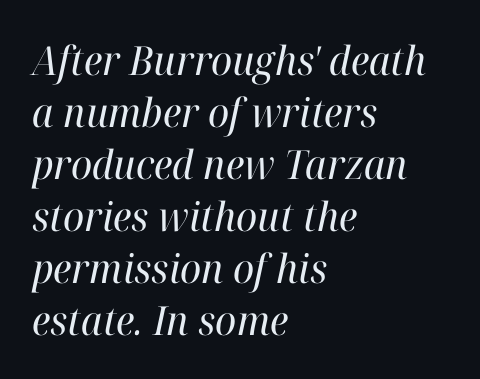
{"serif": "yes", "italic": "yes", "lean": "right", "slant_degrees": 12, "bold": "no", "weight": "regular", "width": "normal", "stroke_contrast": "high", "x_height": "medium", "monospaced": "no", "underline": "no", "align": "left", "line_spacing": "normal", "line_spacing_ratio": 1.3, "letter_spacing": "normal", "letter_spacing_em": 0.0, "glyph_px": 40}
